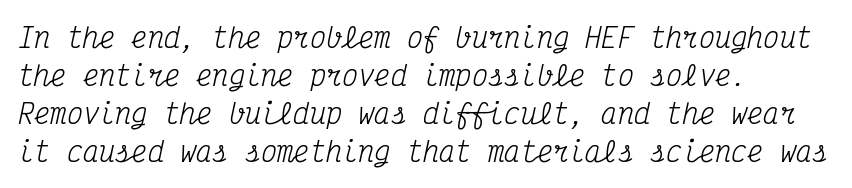
The image shows 27 px text type, italic (leaning right); set left-aligned, normal line spacing (1.41x), normal letter spacing, not underlined.
